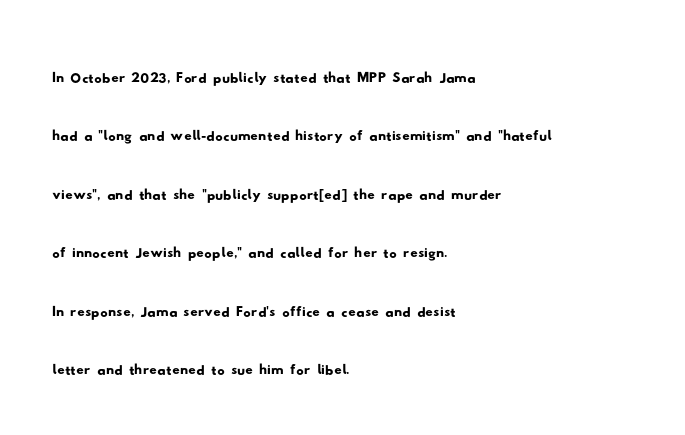
The image shows 37 px wide sans-serif type; set left-aligned, normal line spacing (1.58x), normal letter spacing, not underlined; low stroke contrast and a small x-height.
